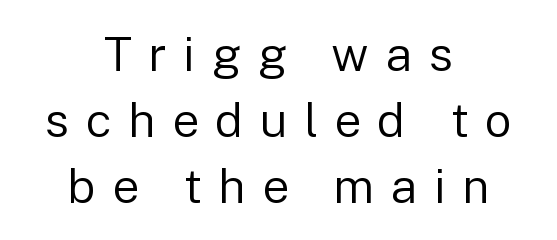
The image shows 48 px regular-weight sans-serif type, upright; set centered, normal line spacing (1.38x), unusually wide letter spacing (+0.34 em), not underlined; low stroke contrast and a medium x-height.
